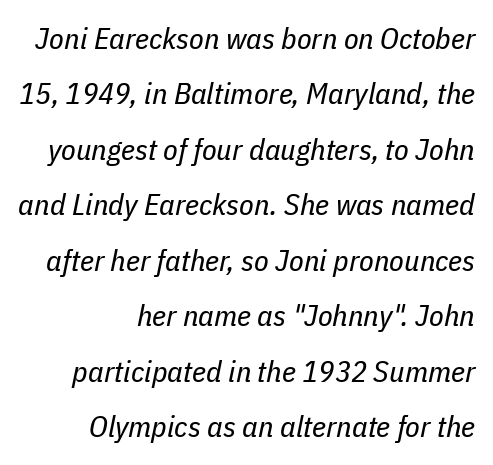
Q: Is the text bold? A: No.
Q: Is the text italic (slanted)? A: Yes, it leans right by about 11 degrees.
Q: Is the text underlined? A: No.
Q: How is the paragraph aligned? A: Right-aligned.
Q: Is the spacing between letters normal or unusually wide? A: Normal.
Q: Width (condensed, normal, or wide)? A: Condensed.
Q: Stroke contrast? A: Low.
Q: x-height? A: Medium.
Q: Monospaced? A: No.
